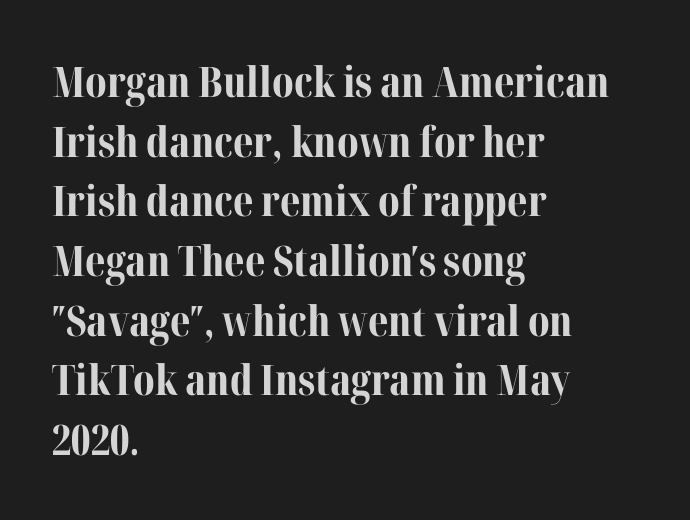
{"serif": "yes", "italic": "no", "bold": "yes", "weight": "bold", "width": "normal", "stroke_contrast": "medium", "x_height": "medium", "monospaced": "no", "underline": "no", "align": "left", "line_spacing": "normal", "line_spacing_ratio": 1.42, "letter_spacing": "normal", "letter_spacing_em": 0.0, "glyph_px": 42}
